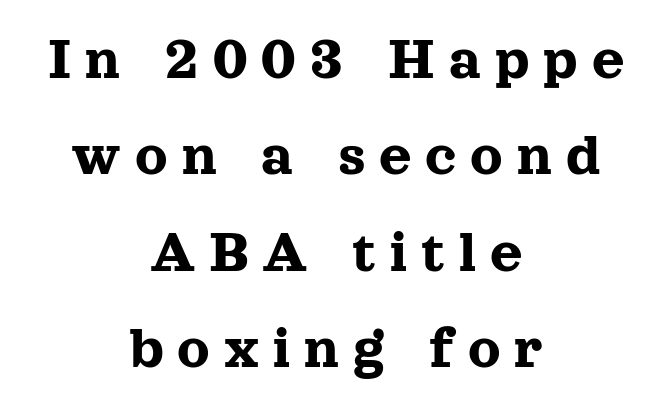
The image shows 63 px serif type, upright; set centered, normal line spacing (1.53x), unusually wide letter spacing (+0.22 em), not underlined; a medium x-height.
